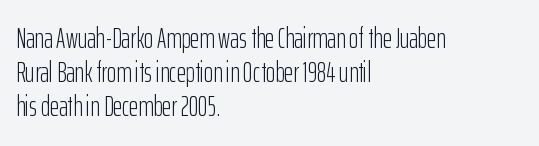
{"serif": "no", "italic": "no", "bold": "no", "weight": "light", "width": "condensed", "stroke_contrast": "low", "x_height": "medium", "monospaced": "no", "underline": "no", "align": "left", "line_spacing_ratio": 1.22, "letter_spacing": "normal", "letter_spacing_em": 0.0, "glyph_px": 28}
